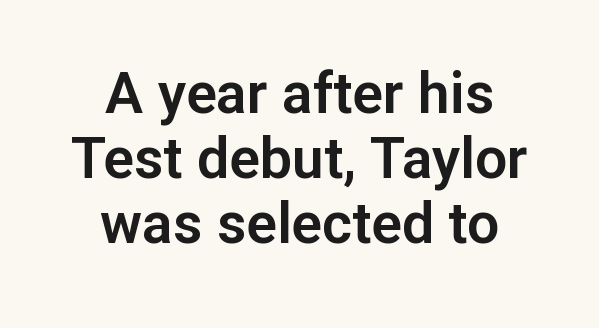
Q: Is the text italic (slanted)? A: No, it is upright.
Q: Is the typeface a serif or a sans-serif typeface? A: Sans-serif.
Q: Is the text underlined? A: No.
Q: How is the paragraph aligned? A: Centered.
Q: Is the spacing between letters normal or unusually wide? A: Normal.
Q: Is the spacing between lines tight, normal or loose? A: Tight.
Q: Width (condensed, normal, or wide)? A: Normal.
Q: Stroke contrast? A: Low.
Q: x-height? A: Medium.
Q: Monospaced? A: No.
